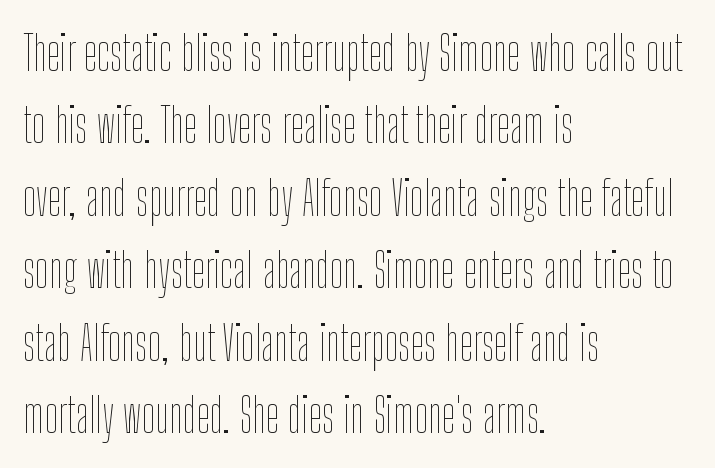
Q: Is the text bold? A: No.
Q: Is the text italic (slanted)? A: No, it is upright.
Q: Is the text underlined? A: No.
Q: How is the paragraph aligned? A: Left-aligned.
Q: Is the spacing between letters normal or unusually wide? A: Normal.
Q: Is the spacing between lines tight, normal or loose? A: Normal.
Q: Width (condensed, normal, or wide)? A: Condensed.
Q: Stroke contrast? A: Low.
Q: x-height? A: Medium.
Q: Monospaced? A: No.
